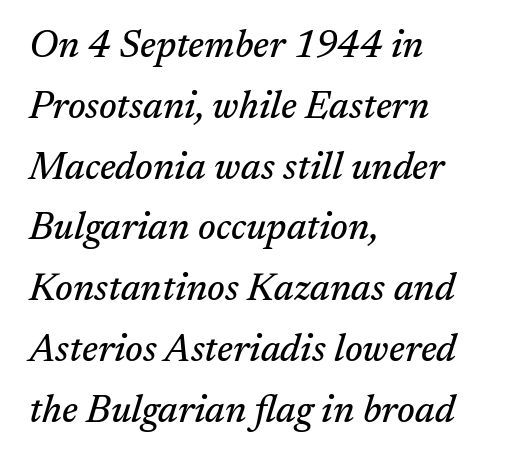
The image shows 38 px serif type, italic (leaning right); set left-aligned, normal line spacing (1.6x), normal letter spacing, not underlined; medium stroke contrast and a medium x-height.
